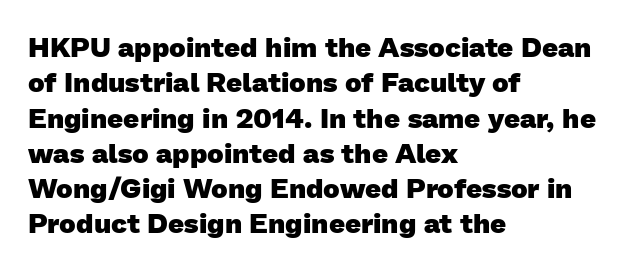
{"serif": "no", "bold": "yes", "weight": "heavy", "width": "normal", "stroke_contrast": "low", "x_height": "medium", "monospaced": "no", "underline": "no", "align": "left", "line_spacing": "normal", "line_spacing_ratio": 1.26, "letter_spacing": "normal", "letter_spacing_em": 0.0, "glyph_px": 28}
